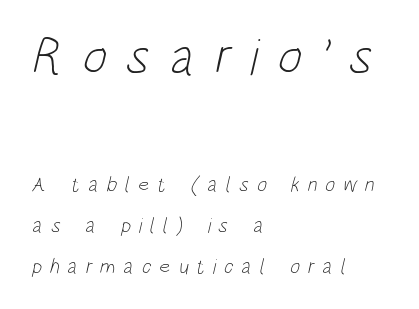
Q: Is the text bold? A: No.
Q: Is the typeface a serif or a sans-serif typeface? A: Sans-serif.
Q: Is the text underlined? A: No.
Q: How is the paragraph aligned? A: Left-aligned.
Q: Is the spacing between letters normal or unusually wide? A: Unusually wide.
Q: Is the spacing between lines tight, normal or loose? A: Loose.
Q: Which block of text is set in a larger size, the first (top) or the second (bottom)? A: The first (top) one.
Q: Width (condensed, normal, or wide)? A: Condensed.
Q: Stroke contrast? A: Low.
Q: x-height? A: Large.
Q: Monospaced? A: No.
